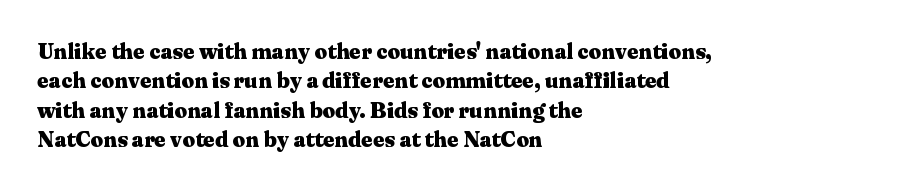
{"italic": "no", "bold": "yes", "underline": "no", "align": "left", "line_spacing": "normal", "line_spacing_ratio": 1.34, "letter_spacing": "normal", "letter_spacing_em": 0.0, "glyph_px": 22}
